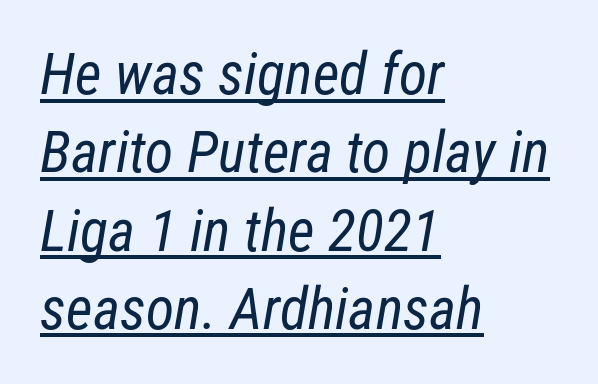
Note: no serifs on the glyphs. Here the glyphs are tracked normally, forming tight word shapes. The letters advance in unequal steps, a hallmark of proportional type. Compared with typical paragraphs, the rows here are spaced about the same.
